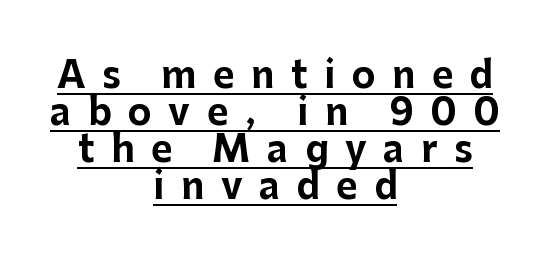
The image shows 36 px bold sans-serif type, upright; set centered, tight line spacing (1.03x), unusually wide letter spacing (+0.46 em), underlined; low stroke contrast and a medium x-height.
